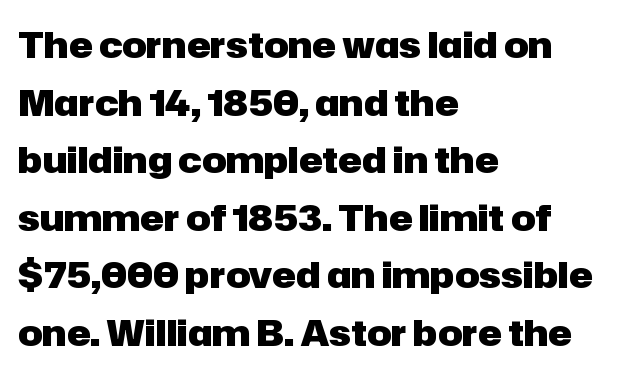
Heavy, bold letterforms. Is the letter spacing exaggerated? No — it looks like the ordinary default. No feet cap the strokes, marking this as sans-serif type. Each letter keeps its own natural width here, so spacing adapts to shape. You can tell it's not italic because the verticals are truly vertical.
